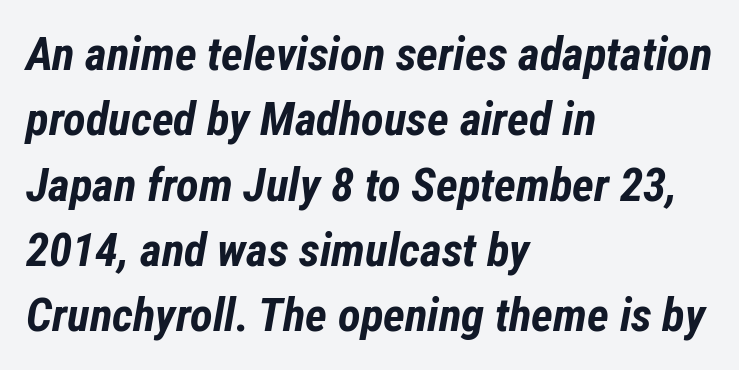
Q: Is the text bold? A: Yes.
Q: Is the text italic (slanted)? A: Yes, it leans right by about 12 degrees.
Q: Is the text underlined? A: No.
Q: How is the paragraph aligned? A: Left-aligned.
Q: Is the spacing between letters normal or unusually wide? A: Normal.
Q: Is the spacing between lines tight, normal or loose? A: Normal.
Q: Width (condensed, normal, or wide)? A: Condensed.
Q: Stroke contrast? A: Low.
Q: x-height? A: Medium.
Q: Monospaced? A: No.
